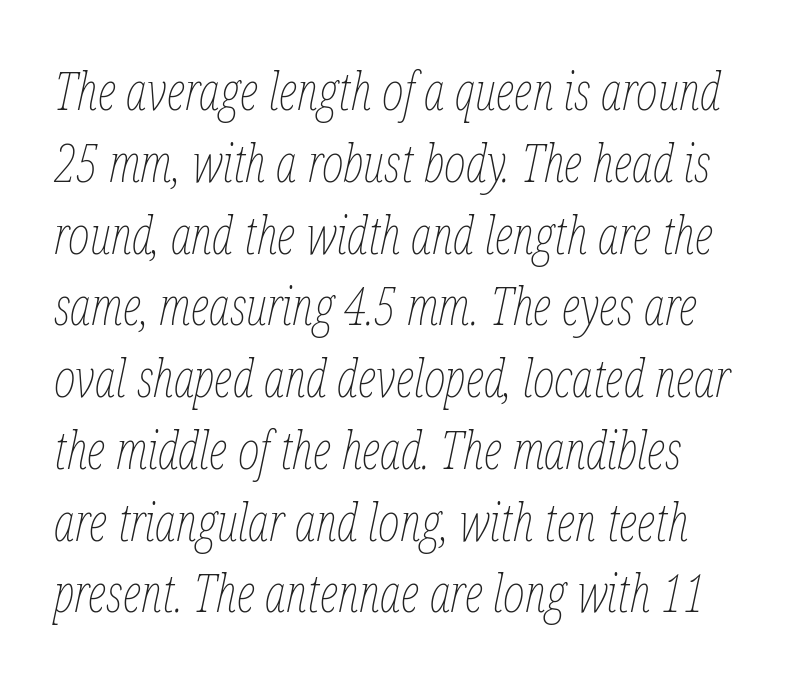
The image shows 52 px thin, condensed type, italic (leaning right); set normal line spacing (1.38x), normal letter spacing, not underlined; low stroke contrast and a medium x-height.
